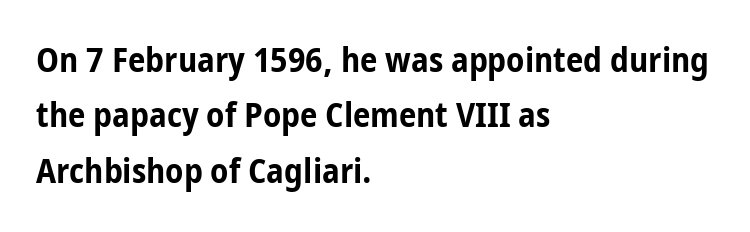
Q: Is the text bold? A: Yes.
Q: Is the text italic (slanted)? A: No, it is upright.
Q: Is the typeface a serif or a sans-serif typeface? A: Sans-serif.
Q: Is the text underlined? A: No.
Q: How is the paragraph aligned? A: Left-aligned.
Q: Is the spacing between letters normal or unusually wide? A: Normal.
Q: Is the spacing between lines tight, normal or loose? A: Normal.
Q: Width (condensed, normal, or wide)? A: Condensed.
Q: Stroke contrast? A: Low.
Q: x-height? A: Medium.
Q: Monospaced? A: No.
